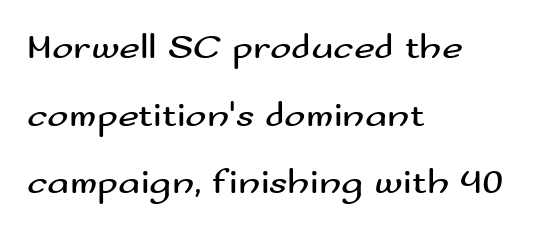
The image shows 36 px regular-weight, wide sans-serif type, upright; set left-aligned, line spacing 1.88x, normal letter spacing, not underlined; medium stroke contrast and a small x-height.
